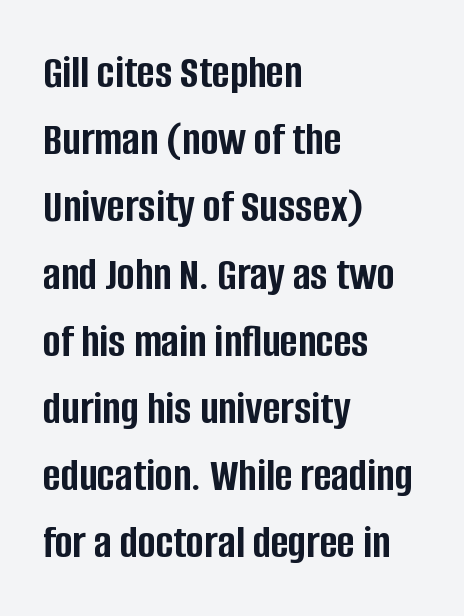
Q: Is the text bold? A: Yes.
Q: Is the text italic (slanted)? A: No, it is upright.
Q: Is the typeface a serif or a sans-serif typeface? A: Sans-serif.
Q: Is the text underlined? A: No.
Q: How is the paragraph aligned? A: Left-aligned.
Q: Is the spacing between letters normal or unusually wide? A: Normal.
Q: Is the spacing between lines tight, normal or loose? A: Normal.
Q: Width (condensed, normal, or wide)? A: Condensed.
Q: Stroke contrast? A: Low.
Q: x-height? A: Large.
Q: Monospaced? A: No.
